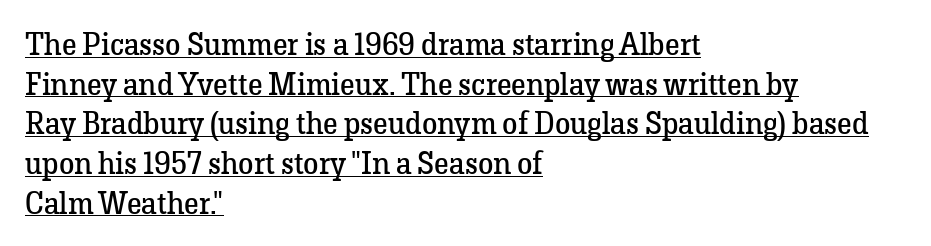
The image shows 31 px regular-weight serif type, upright; set left-aligned, normal line spacing (1.28x), normal letter spacing, underlined; low stroke contrast and a medium x-height.
